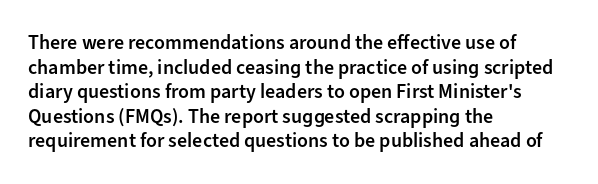
Q: Is the text bold? A: Semi-bold.
Q: Is the text italic (slanted)? A: No, it is upright.
Q: Is the text underlined? A: No.
Q: How is the paragraph aligned? A: Left-aligned.
Q: Is the spacing between letters normal or unusually wide? A: Normal.
